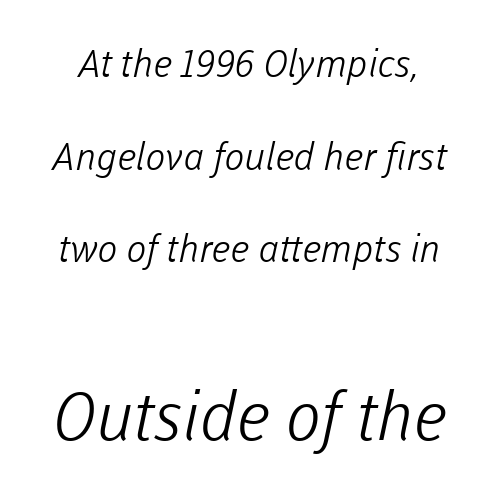
{"serif": "no", "bold": "no", "weight": "light", "width": "normal", "stroke_contrast": "low", "x_height": "medium", "monospaced": "no", "underline": "no", "line_spacing": "loose", "line_spacing_ratio": 2.44, "letter_spacing": "normal", "letter_spacing_em": 0.0, "larger_block": "second", "size_ratio": 1.76, "glyph_px": 67}
